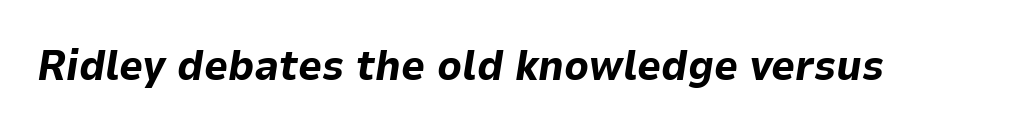
In terms of posture, this sample is oblique. Here the designer chose a conventional face with non-uniform glyph widths. As a designer I'd log this as weight 700, bold. The horizontal fit of the characters is conventional and even.
